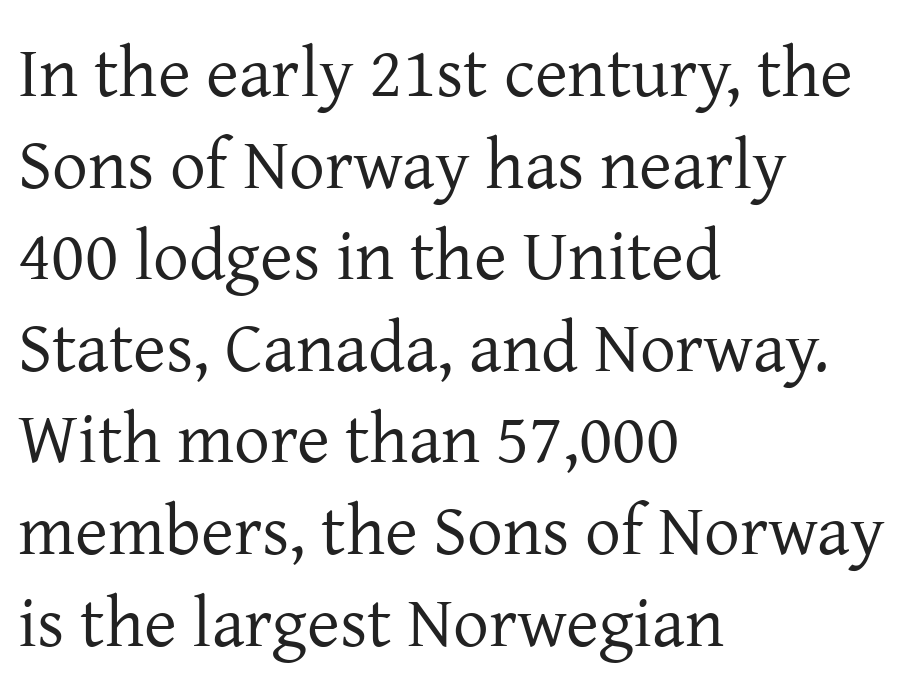
{"serif": "yes", "italic": "no", "bold": "no", "weight": "regular", "width": "normal", "stroke_contrast": "low", "x_height": "medium", "monospaced": "no", "underline": "no", "align": "left", "line_spacing": "normal", "line_spacing_ratio": 1.29, "letter_spacing": "normal", "letter_spacing_em": 0.0, "glyph_px": 71}
